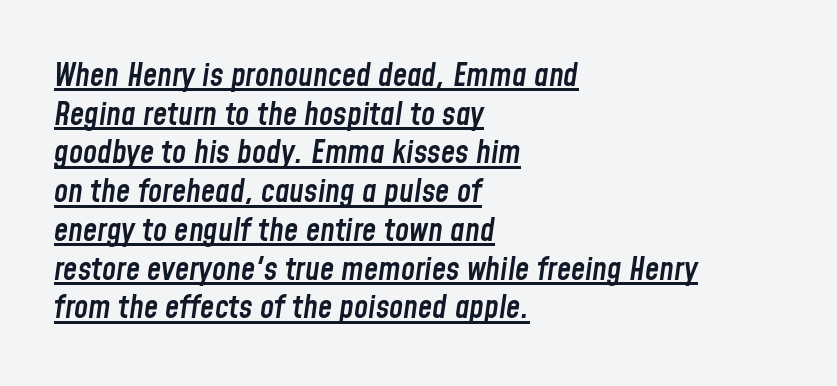
The image shows 32 px semibold, condensed type, italic (leaning right); set left-aligned, line spacing 1.21x, normal letter spacing, underlined; low stroke contrast and a medium x-height.
